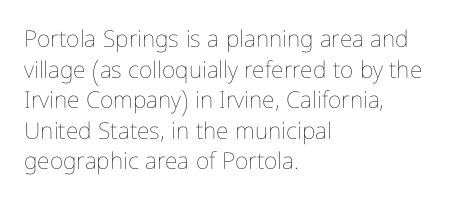
Q: Is the text bold? A: No.
Q: Is the text italic (slanted)? A: No, it is upright.
Q: Is the text underlined? A: No.
Q: How is the paragraph aligned? A: Left-aligned.
Q: Is the spacing between letters normal or unusually wide? A: Normal.
Q: Is the spacing between lines tight, normal or loose? A: Normal.
